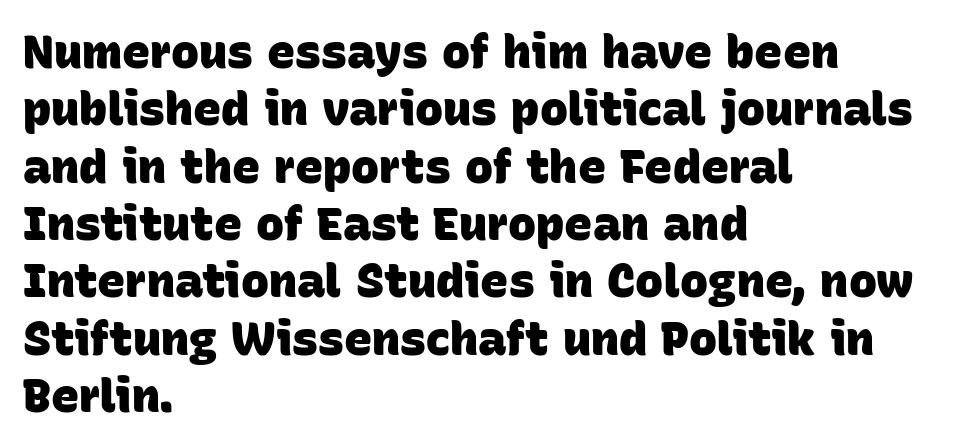
Q: Is the text bold? A: Yes.
Q: Is the typeface a serif or a sans-serif typeface? A: Sans-serif.
Q: Is the text underlined? A: No.
Q: How is the paragraph aligned? A: Left-aligned.
Q: Is the spacing between letters normal or unusually wide? A: Normal.
Q: Width (condensed, normal, or wide)? A: Normal.
Q: Stroke contrast? A: Low.
Q: x-height? A: Large.
Q: Monospaced? A: No.
